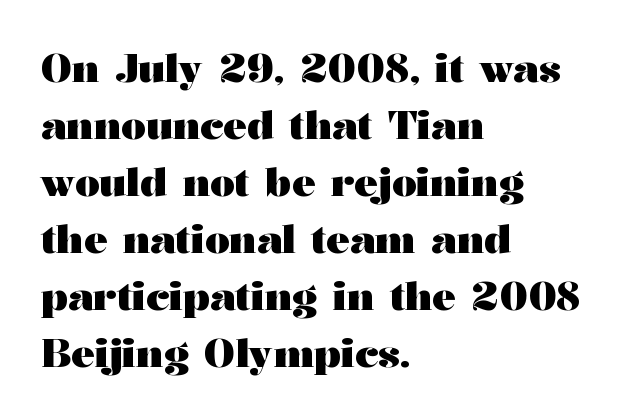
The image shows 39 px heavy, wide serif type, upright; set left-aligned, normal line spacing (1.46x), normal letter spacing, not underlined; medium stroke contrast and a medium x-height.
